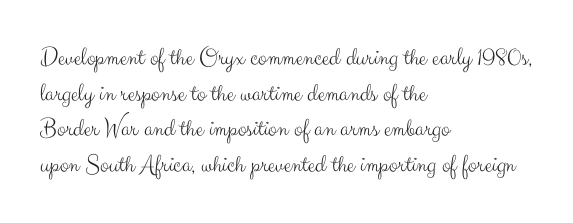
The line texture is even and compact thanks to regular tracking. Honestly, the row spacing looks completely unremarkable. Every row of glyphs begins at an identical x-position on the left. Stroke thickness stays within the range of a standard reading face or lighter. Unmarked baselines from the first word to the last.
